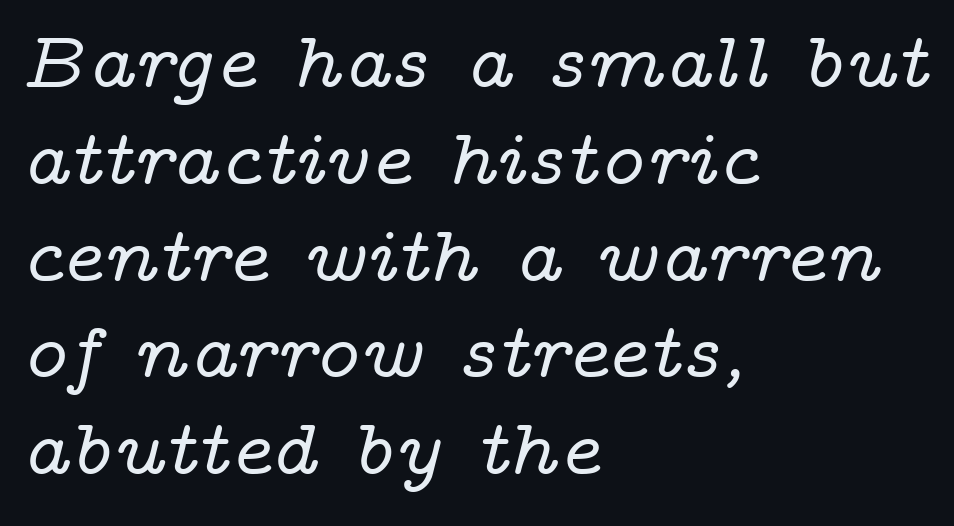
The image shows 80 px wide serif type, italic (leaning right); set left-aligned, line spacing 1.21x, normal letter spacing, not underlined; low stroke contrast and a medium x-height.
